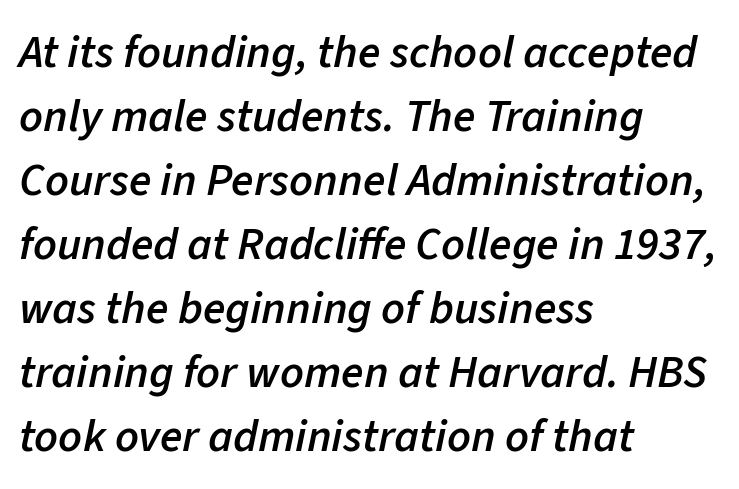
Check the space under the baseline: it is left empty. The text carries the slant typical of an italic or oblique font. Notice how descenders clear the ascenders below comfortably — that's standard leading. Tracking here is standard; glyphs follow each other at the usual distance.
